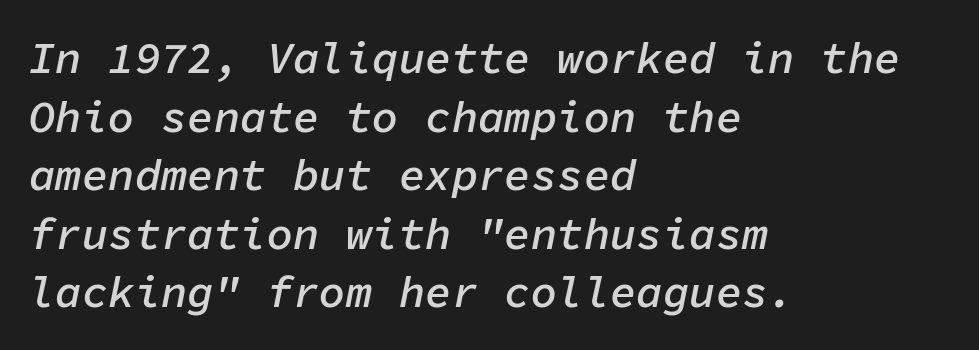
{"italic": "yes", "lean": "right", "slant_degrees": 11, "bold": "semi", "weight": "semibold", "width": "normal", "stroke_contrast": "low", "x_height": "medium", "monospaced": "yes", "underline": "no", "align": "left", "line_spacing": "normal", "line_spacing_ratio": 1.33, "letter_spacing": "normal", "letter_spacing_em": 0.0, "glyph_px": 44}
